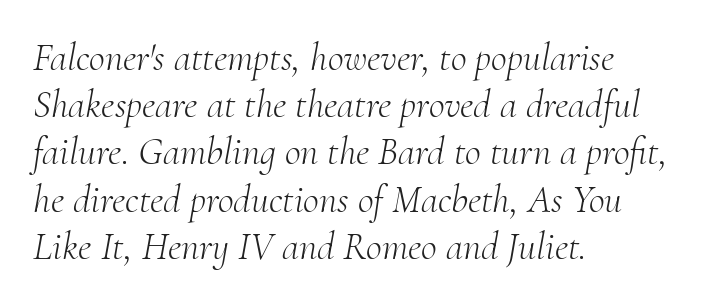
{"serif": "yes", "italic": "yes", "lean": "right", "slant_degrees": 10, "bold": "no", "weight": "light", "width": "normal", "stroke_contrast": "medium", "x_height": "small", "monospaced": "no", "underline": "no", "align": "left", "line_spacing_ratio": 1.21, "letter_spacing": "normal", "letter_spacing_em": 0.0, "glyph_px": 39}
